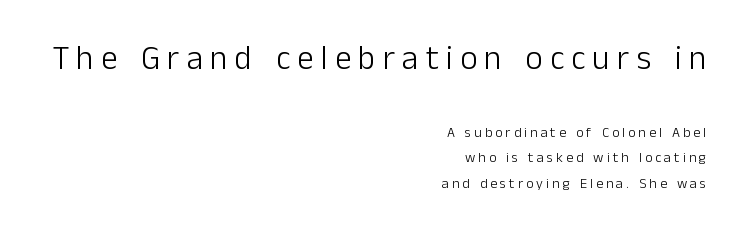
The image shows 33 px light sans-serif type, upright; set right-aligned, line spacing 1.83x, unusually wide letter spacing (+0.22 em), not underlined; the first (top) block is 2.36x larger; low stroke contrast and a medium x-height.
